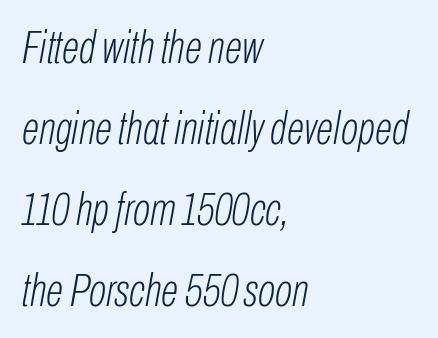
Each letter keeps its own natural width here, so spacing adapts to shape. Short note: letters normally spaced. The glyphs are unaccompanied by any horizontal stroke below them. Think standard paragraph weight, or any step lighter than that.
